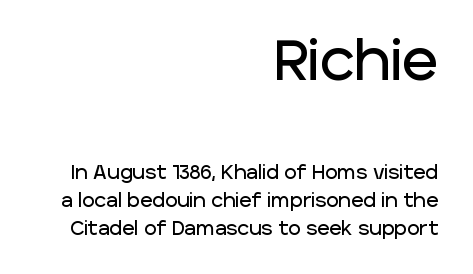
{"serif": "no", "italic": "no", "width": "normal", "stroke_contrast": "low", "x_height": "large", "monospaced": "no", "underline": "no", "align": "right", "line_spacing": "normal", "line_spacing_ratio": 1.48, "letter_spacing": "normal", "letter_spacing_em": 0.0, "larger_block": "first", "size_ratio": 2.95, "glyph_px": 56}
